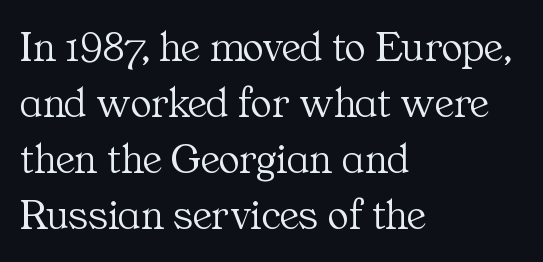
The image shows 44 px light serif type, upright; set left-aligned, normal line spacing (1.27x), normal letter spacing, not underlined; medium stroke contrast and a medium x-height.
